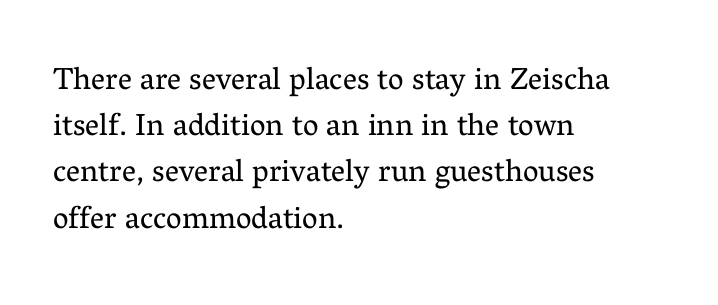
Q: Is the text bold? A: No.
Q: Is the text italic (slanted)? A: No, it is upright.
Q: Is the typeface a serif or a sans-serif typeface? A: Serif.
Q: Is the text underlined? A: No.
Q: How is the paragraph aligned? A: Left-aligned.
Q: Is the spacing between letters normal or unusually wide? A: Normal.
Q: Is the spacing between lines tight, normal or loose? A: Normal.
Q: Width (condensed, normal, or wide)? A: Normal.
Q: Stroke contrast? A: Medium.
Q: x-height? A: Medium.
Q: Monospaced? A: No.
